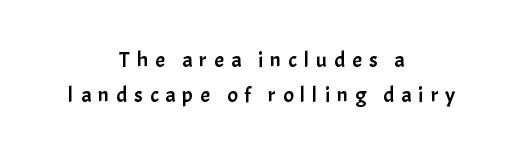
The image shows 22 px text type, upright; set centered, normal line spacing (1.6x), unusually wide letter spacing (+0.31 em), not underlined.
